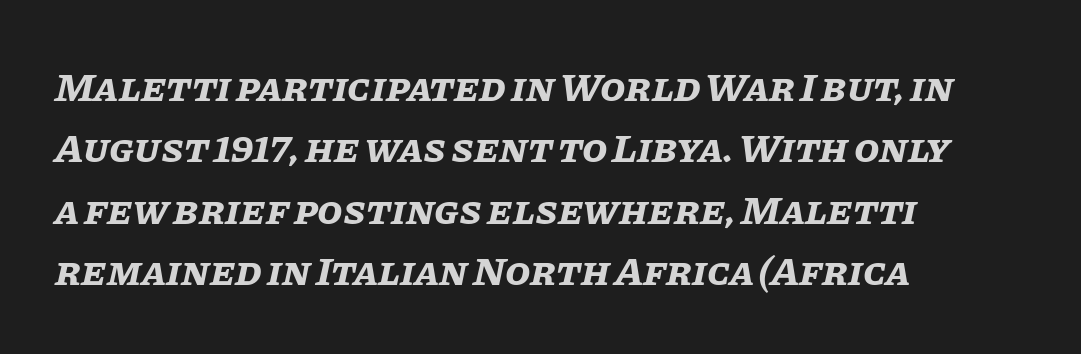
Q: Is the text bold? A: Yes.
Q: Is the text italic (slanted)? A: Yes, it leans right by about 11 degrees.
Q: Is the text underlined? A: No.
Q: How is the paragraph aligned? A: Left-aligned.
Q: Is the spacing between letters normal or unusually wide? A: Normal.
Q: Is the spacing between lines tight, normal or loose? A: Normal.
Q: Width (condensed, normal, or wide)? A: Normal.
Q: Stroke contrast? A: Low.
Q: x-height? A: Large.
Q: Monospaced? A: No.
